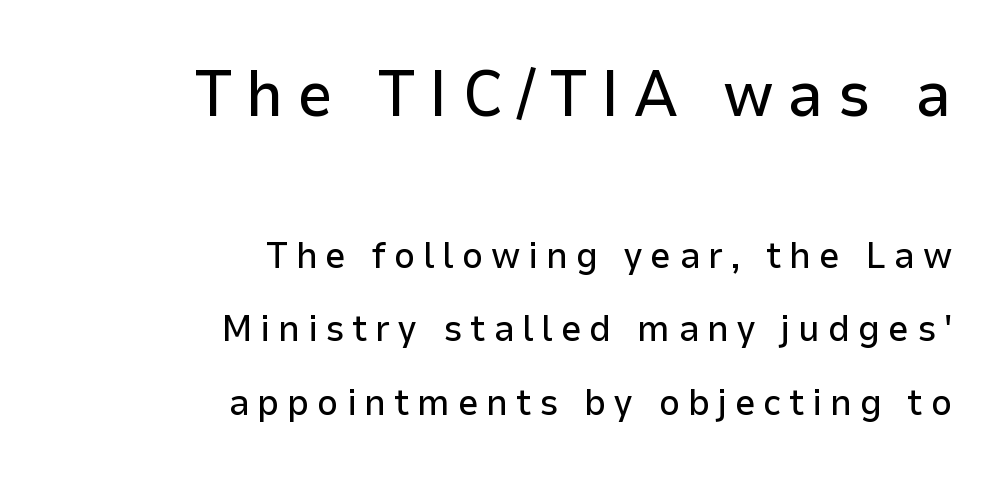
The image shows 64 px sans-serif type, upright; set right-aligned, loose line spacing (1.99x), unusually wide letter spacing (+0.21 em), not underlined; the first (top) block is 1.73x larger; low stroke contrast and a medium x-height.
